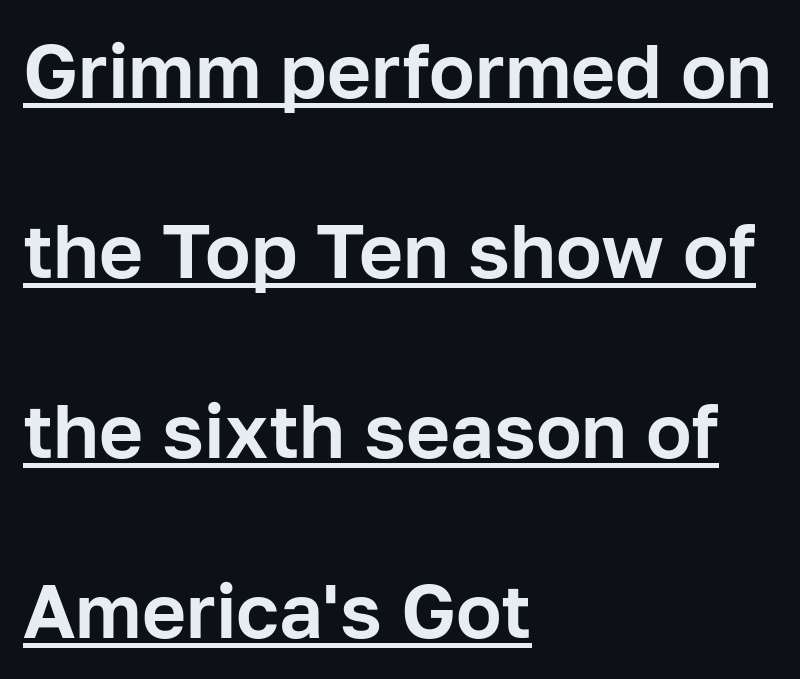
{"serif": "no", "italic": "no", "width": "normal", "stroke_contrast": "low", "x_height": "medium", "monospaced": "no", "underline": "yes", "align": "left", "line_spacing": "loose", "line_spacing_ratio": 2.37, "letter_spacing": "normal", "letter_spacing_em": 0.0, "glyph_px": 76}
